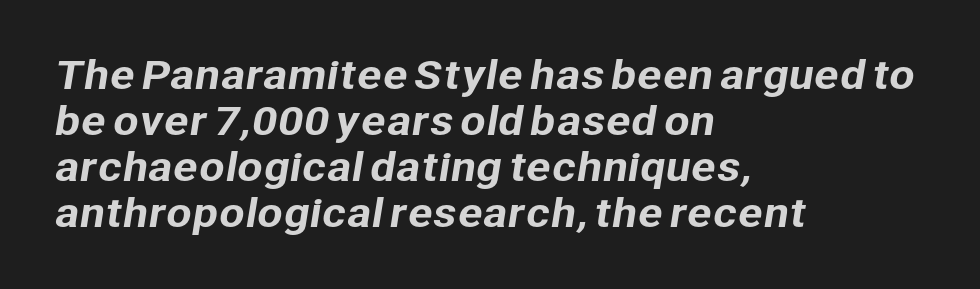
{"serif": "no", "width": "normal", "stroke_contrast": "low", "x_height": "medium", "monospaced": "no", "underline": "no", "align": "left", "line_spacing_ratio": 1.24, "letter_spacing": "normal", "letter_spacing_em": 0.0, "glyph_px": 37}
